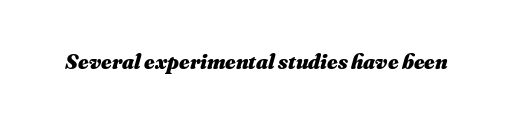
{"italic": "yes", "lean": "right", "slant_degrees": 16, "bold": "yes", "underline": "no", "letter_spacing": "normal", "letter_spacing_em": 0.0, "glyph_px": 22}
